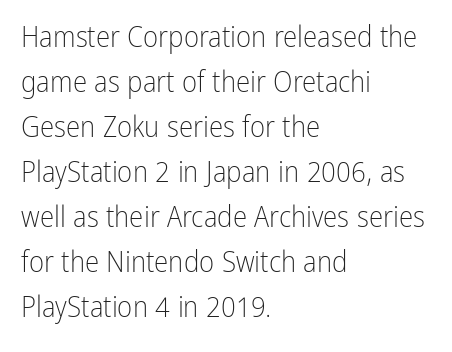
The image shows 29 px light, condensed sans-serif type, upright; set left-aligned, normal line spacing (1.55x), normal letter spacing, not underlined; low stroke contrast and a medium x-height.
